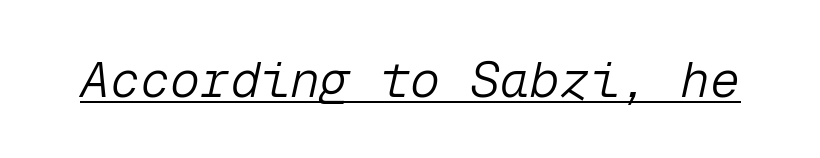
{"italic": "yes", "lean": "right", "slant_degrees": 12, "bold": "no", "weight": "light", "width": "normal", "stroke_contrast": "low", "x_height": "medium", "monospaced": "yes", "underline": "yes", "letter_spacing": "normal", "letter_spacing_em": 0.0, "glyph_px": 50}
